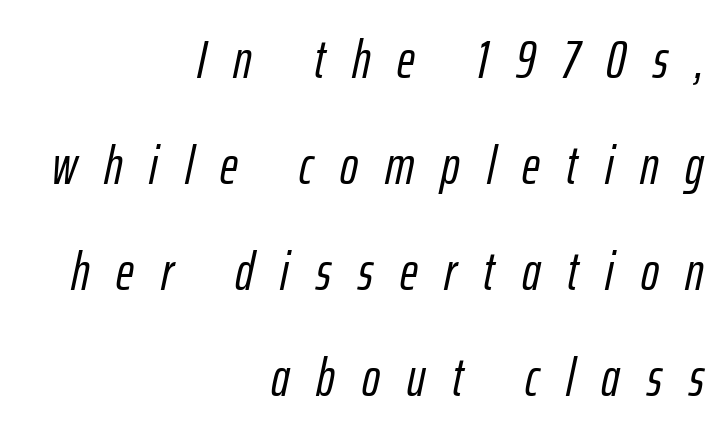
The image shows 54 px condensed type, italic (leaning right); set right-aligned, loose line spacing (1.96x), unusually wide letter spacing (+0.5 em), not underlined; low stroke contrast and a medium x-height.
